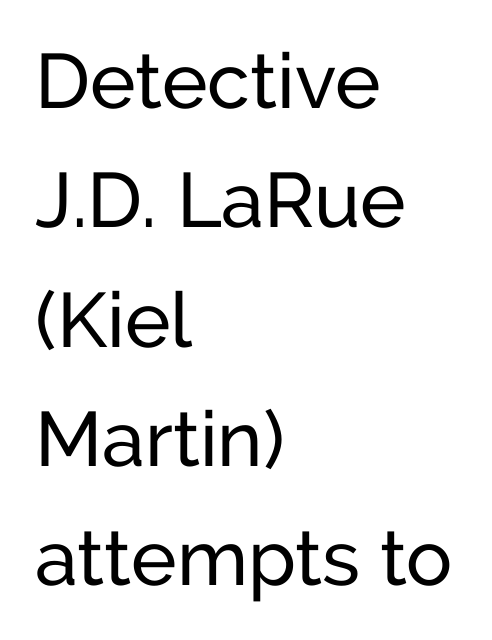
{"serif": "no", "italic": "no", "width": "normal", "stroke_contrast": "low", "x_height": "medium", "monospaced": "no", "underline": "no", "align": "left", "line_spacing": "normal", "line_spacing_ratio": 1.55, "letter_spacing": "normal", "letter_spacing_em": 0.0, "glyph_px": 77}
